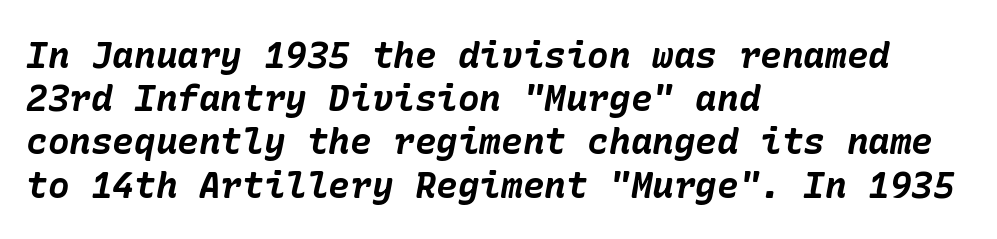
{"italic": "yes", "lean": "right", "slant_degrees": 10, "bold": "yes", "weight": "bold", "width": "normal", "stroke_contrast": "low", "x_height": "medium", "underline": "no", "align": "left", "line_spacing_ratio": 1.2, "letter_spacing": "normal", "letter_spacing_em": 0.0, "glyph_px": 36}
